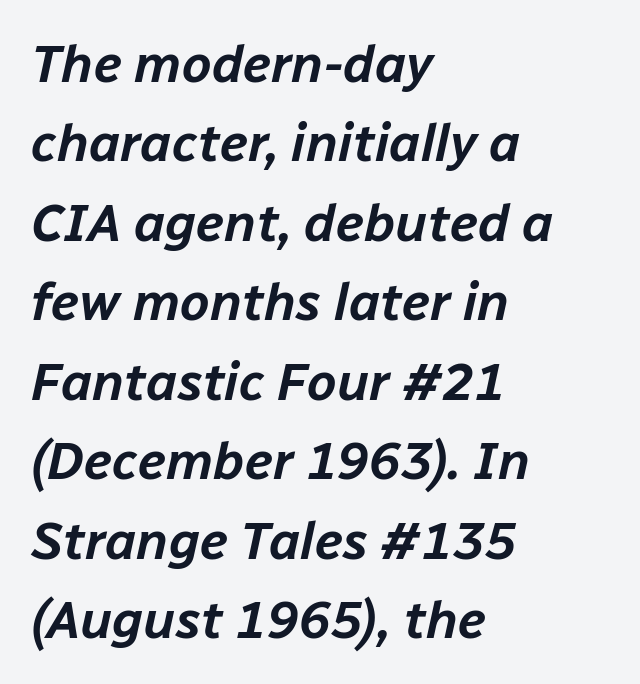
Q: Is the text italic (slanted)? A: Yes, it leans right by about 12 degrees.
Q: Is the text underlined? A: No.
Q: How is the paragraph aligned? A: Left-aligned.
Q: Is the spacing between letters normal or unusually wide? A: Normal.
Q: Is the spacing between lines tight, normal or loose? A: Normal.
Q: Width (condensed, normal, or wide)? A: Normal.
Q: Stroke contrast? A: Low.
Q: x-height? A: Medium.
Q: Monospaced? A: No.
